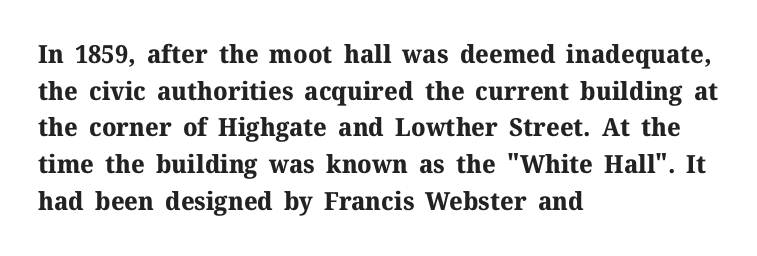
Q: Is the text bold? A: Yes.
Q: Is the text italic (slanted)? A: No, it is upright.
Q: Is the text underlined? A: No.
Q: How is the paragraph aligned? A: Left-aligned.
Q: Is the spacing between letters normal or unusually wide? A: Normal.
Q: Is the spacing between lines tight, normal or loose? A: Normal.
